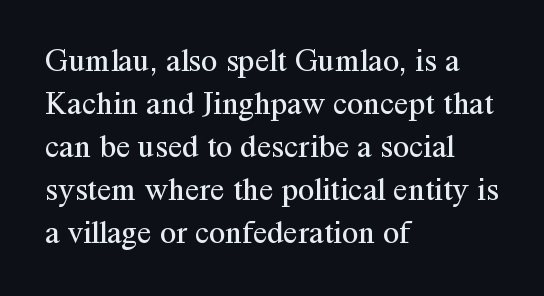
The image shows 33 px regular-weight serif type, upright; set left-aligned, normal line spacing (1.3x), normal letter spacing, not underlined; medium stroke contrast and a medium x-height.
